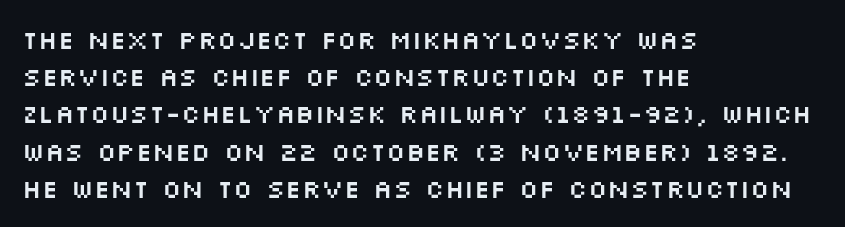
{"italic": "no", "underline": "no", "align": "left", "line_spacing": "normal", "line_spacing_ratio": 1.43, "letter_spacing": "normal", "letter_spacing_em": 0.0, "glyph_px": 26}
